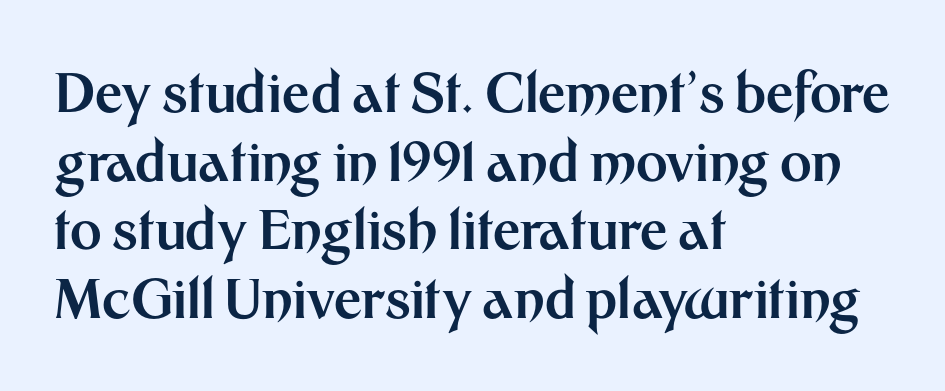
{"serif": "no", "italic": "no", "bold": "yes", "weight": "bold", "width": "normal", "stroke_contrast": "medium", "x_height": "medium", "monospaced": "no", "underline": "no", "align": "left", "line_spacing": "normal", "line_spacing_ratio": 1.27, "letter_spacing": "normal", "letter_spacing_em": 0.0, "glyph_px": 54}
